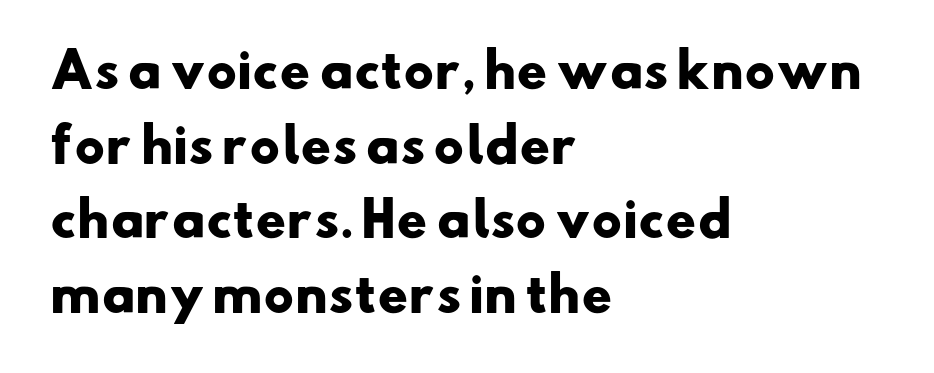
Q: Is the text bold? A: Yes.
Q: Is the typeface a serif or a sans-serif typeface? A: Sans-serif.
Q: Is the text underlined? A: No.
Q: How is the paragraph aligned? A: Left-aligned.
Q: Is the spacing between letters normal or unusually wide? A: Normal.
Q: Is the spacing between lines tight, normal or loose? A: Normal.
Q: Width (condensed, normal, or wide)? A: Wide.
Q: Stroke contrast? A: Low.
Q: x-height? A: Small.
Q: Monospaced? A: No.
